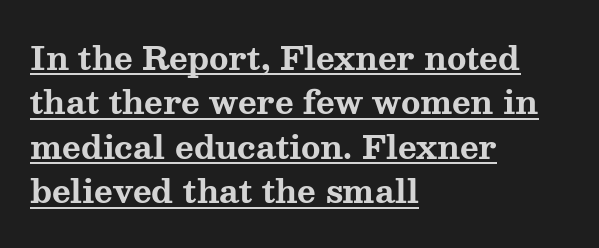
The image shows 32 px bold, wide serif type, upright; set left-aligned, normal line spacing (1.39x), normal letter spacing, underlined; medium stroke contrast and a medium x-height.
